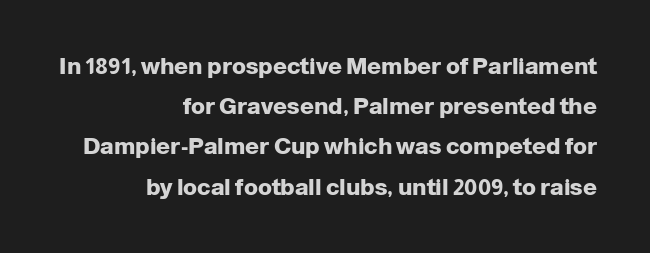
Unlike italic type, these characters show no tilt at all. The tracking reads as untouched default to a designer's eye. Horizontal alignment here is rightward, an uncommon choice for prose. This rendering features lettering with no underline. Chunky letters — that's bold for sure.
